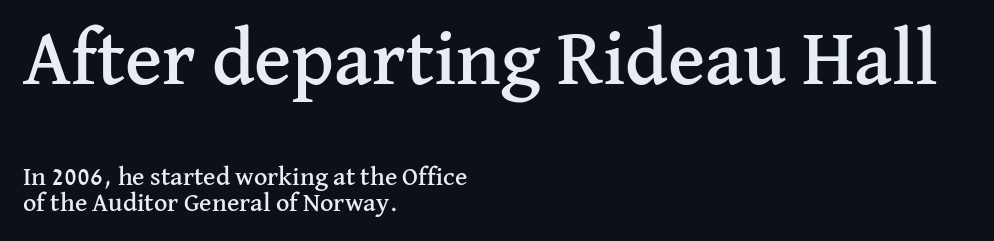
{"serif": "yes", "italic": "no", "width": "normal", "stroke_contrast": "medium", "x_height": "medium", "monospaced": "no", "underline": "no", "align": "left", "line_spacing": "tight", "line_spacing_ratio": 1.01, "letter_spacing": "normal", "letter_spacing_em": 0.0, "larger_block": "first", "size_ratio": 3.0, "glyph_px": 78}
